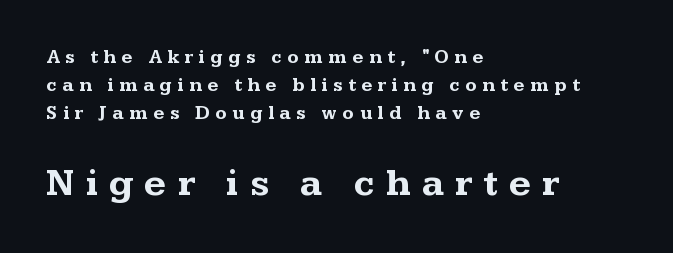
{"serif": "yes", "italic": "no", "bold": "yes", "weight": "bold", "width": "wide", "stroke_contrast": "medium", "x_height": "medium", "monospaced": "no", "underline": "no", "align": "left", "line_spacing": "normal", "line_spacing_ratio": 1.48, "letter_spacing": "wide", "letter_spacing_em": 0.29, "larger_block": "second", "size_ratio": 2.0, "glyph_px": 38}
